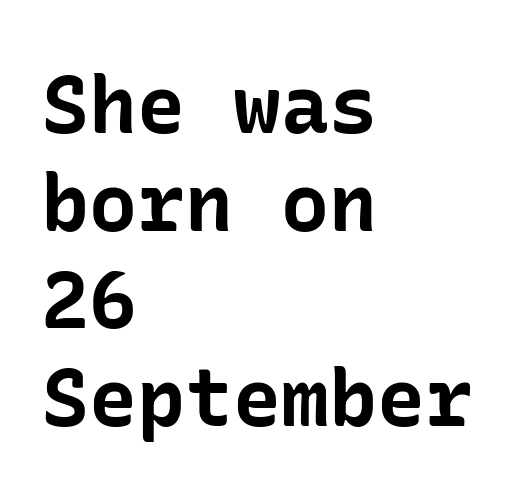
Words float on clear page, feet unadorned. Summary of weight: heavy, a full bold. Characters remain perfectly vertical along every line. This sample uses a sans-serif face.
